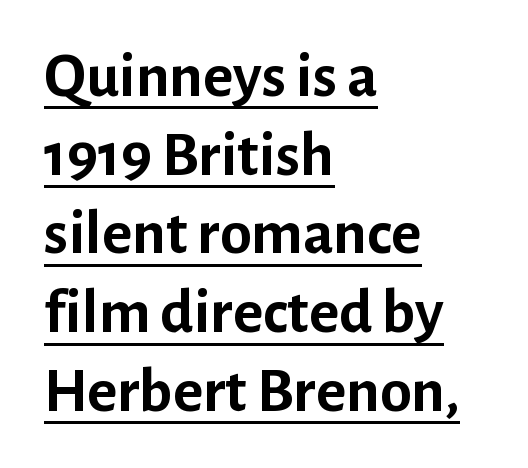
Q: Is the text bold? A: Yes.
Q: Is the text italic (slanted)? A: No, it is upright.
Q: Is the typeface a serif or a sans-serif typeface? A: Sans-serif.
Q: Is the text underlined? A: Yes.
Q: How is the paragraph aligned? A: Left-aligned.
Q: Is the spacing between letters normal or unusually wide? A: Normal.
Q: Width (condensed, normal, or wide)? A: Normal.
Q: Stroke contrast? A: Low.
Q: x-height? A: Medium.
Q: Monospaced? A: No.
